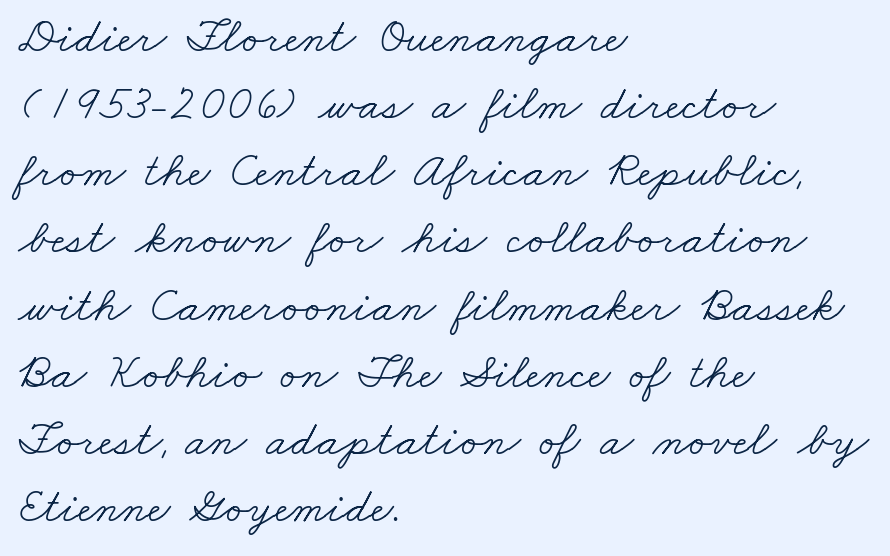
The zone under the glyphs is completely vacant. The space between consecutive lines is moderate. The letterforms sit at book weight or below. You could not count columns in this text — the font is proportionally spaced.
